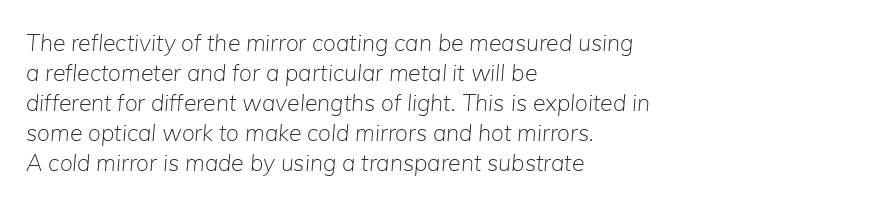
Q: Is the text bold? A: No.
Q: Is the text italic (slanted)? A: Yes, it leans right by about 5 degrees.
Q: Is the text underlined? A: No.
Q: How is the paragraph aligned? A: Left-aligned.
Q: Is the spacing between letters normal or unusually wide? A: Normal.
Q: Is the spacing between lines tight, normal or loose? A: Normal.
